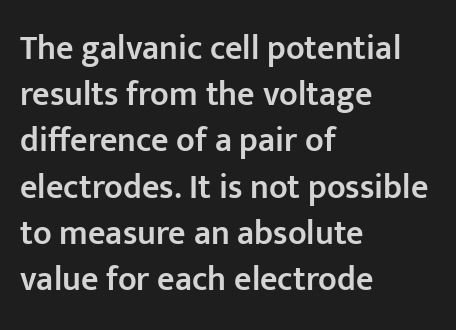
The image shows 34 px semibold sans-serif type, upright; set left-aligned, normal line spacing (1.36x), normal letter spacing, not underlined; low stroke contrast and a medium x-height.
